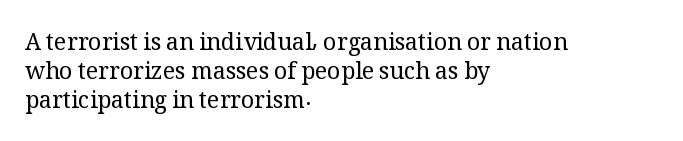
{"italic": "no", "bold": "no", "underline": "no", "align": "left", "line_spacing": "normal", "line_spacing_ratio": 1.27, "letter_spacing": "normal", "letter_spacing_em": 0.0, "glyph_px": 23}
